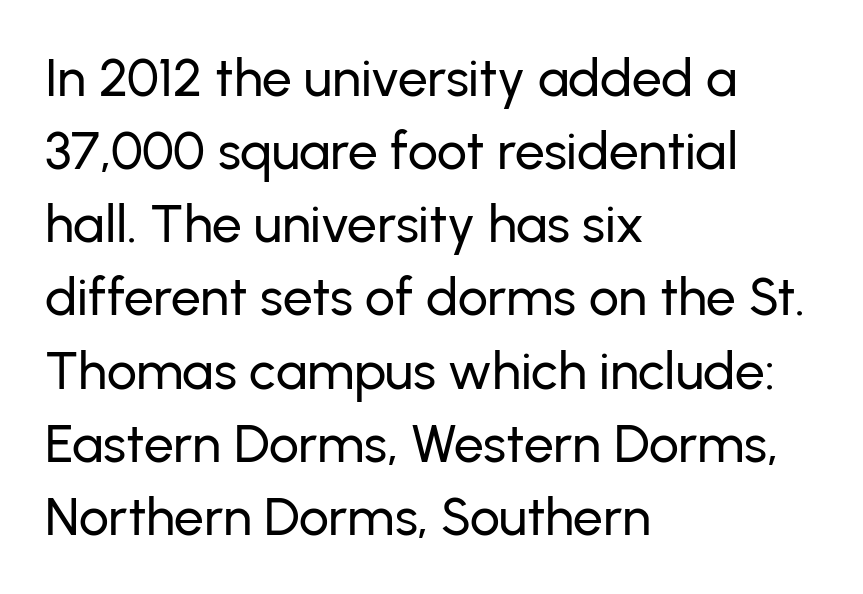
Default kerning and tracking; the words read as compact shapes. Horizontal bands of white between lines are of average thickness. Letterform terminals end flat and unadorned throughout the passage. Descenders are the only things crossing below the line.
